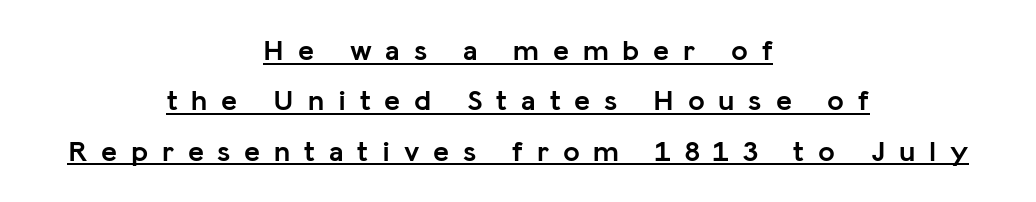
The image shows 30 px semibold sans-serif type, upright; set centered, normal line spacing (1.68x), unusually wide letter spacing (+0.46 em), underlined; low stroke contrast and a medium x-height.
